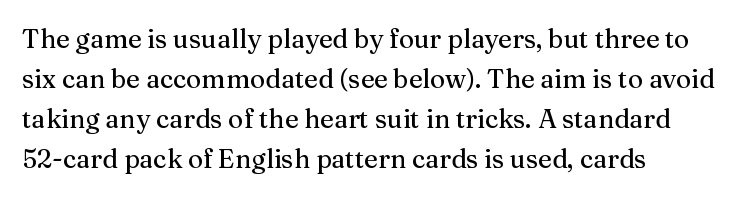
Descender tails drop into unmarked territory. Each word holds together tightly as a unit, with standard inter-letter gaps. Style check: upright. A student would call this left alignment; a typographer would say flush left, rag right. If you measured baseline to baseline, you'd find a middling distance.
